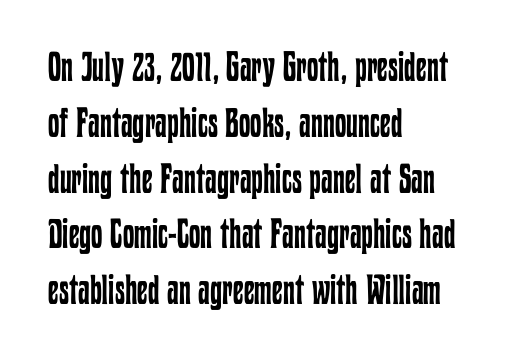
Clear beneath every line of the passage. The weight tops out at a normal text grade. You can tell it's not italic because the verticals are truly vertical. Glyph-to-glyph distance matches everyday printed text. Think of a printed novel: that variable character pitch is what you see here.
